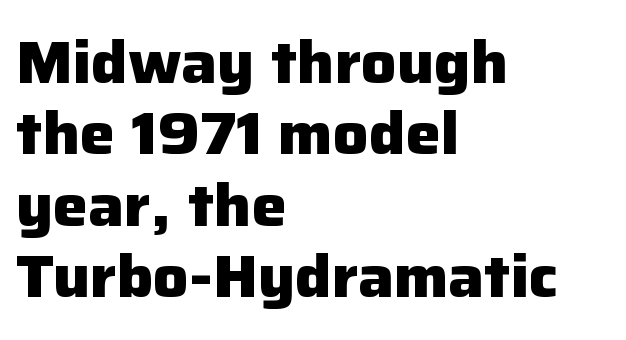
Think of a printed novel: that variable character pitch is what you see here. This sample uses a sans-serif face. Does the copy run flush right? No — it runs flush left. The sample has been set heavy, in full bold. Type without underlining.
